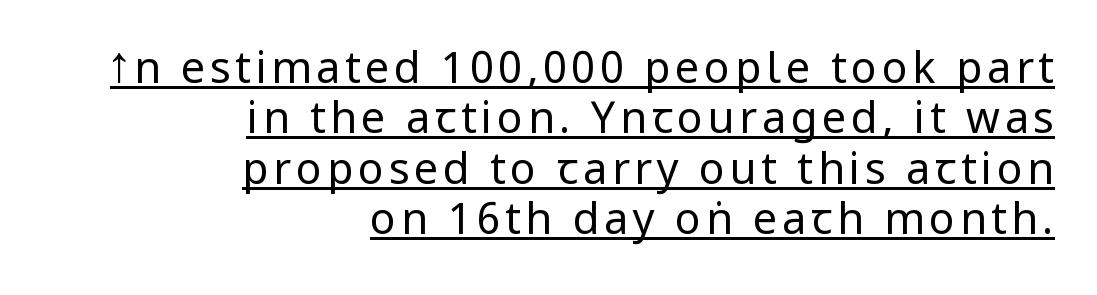
Underlining? Definitely there. The rendering shows plain stroke endings on the letterforms — a sans-serif design. Do the letters lean? They stand straight. These lines are rendered in a variable-pitch font. The typesetter chose a ragged-left arrangement here. A light-to-regular cut is what we see here.
